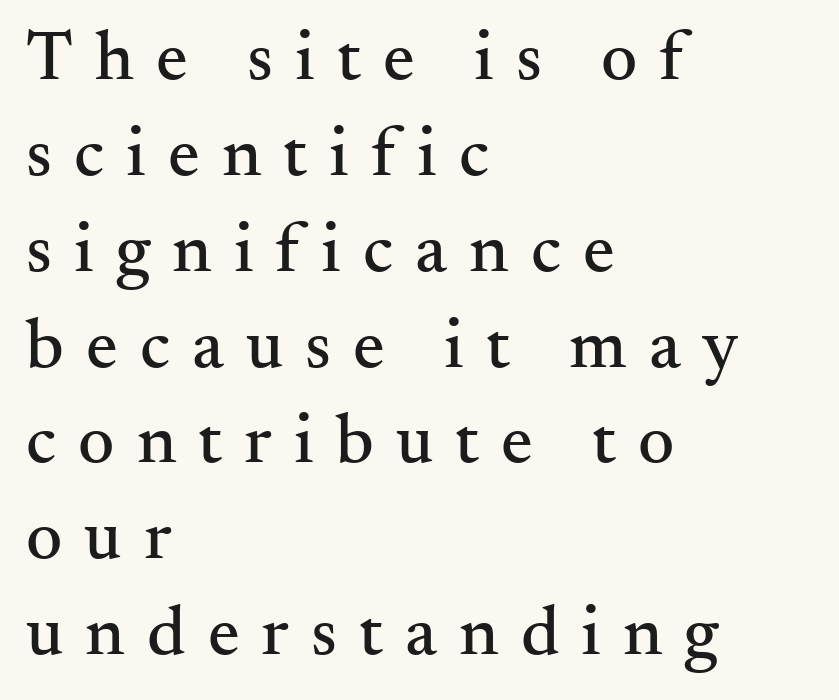
Q: Is the text italic (slanted)? A: No, it is upright.
Q: Is the typeface a serif or a sans-serif typeface? A: Serif.
Q: Is the text underlined? A: No.
Q: How is the paragraph aligned? A: Left-aligned.
Q: Is the spacing between letters normal or unusually wide? A: Unusually wide.
Q: Is the spacing between lines tight, normal or loose? A: Normal.
Q: Width (condensed, normal, or wide)? A: Normal.
Q: Stroke contrast? A: Medium.
Q: x-height? A: Small.
Q: Monospaced? A: No.
